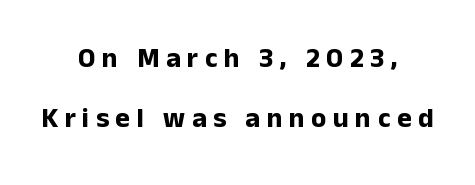
Q: Is the text bold? A: Yes.
Q: Is the text italic (slanted)? A: No, it is upright.
Q: Is the typeface a serif or a sans-serif typeface? A: Sans-serif.
Q: Is the text underlined? A: No.
Q: How is the paragraph aligned? A: Centered.
Q: Is the spacing between letters normal or unusually wide? A: Unusually wide.
Q: Is the spacing between lines tight, normal or loose? A: Loose.
Q: Width (condensed, normal, or wide)? A: Normal.
Q: Stroke contrast? A: Low.
Q: x-height? A: Medium.
Q: Monospaced? A: No.
